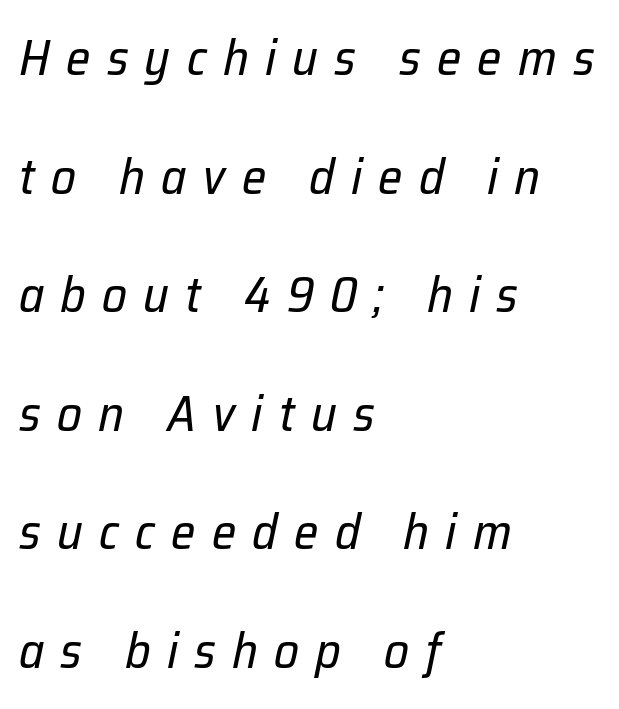
The image shows 49 px regular-weight type, italic (leaning right); set left-aligned, loose line spacing (2.42x), unusually wide letter spacing (+0.33 em), not underlined; low stroke contrast and a medium x-height.
